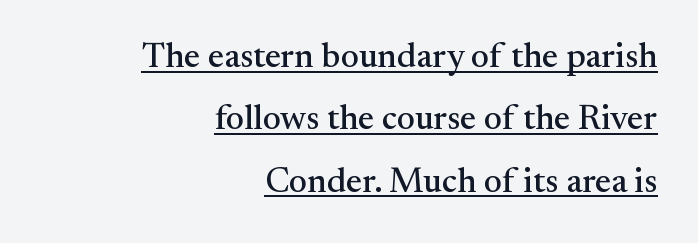
Q: Is the text italic (slanted)? A: No, it is upright.
Q: Is the typeface a serif or a sans-serif typeface? A: Serif.
Q: Is the text underlined? A: Yes.
Q: How is the paragraph aligned? A: Right-aligned.
Q: Is the spacing between letters normal or unusually wide? A: Normal.
Q: Width (condensed, normal, or wide)? A: Normal.
Q: Stroke contrast? A: Medium.
Q: x-height? A: Small.
Q: Monospaced? A: No.
